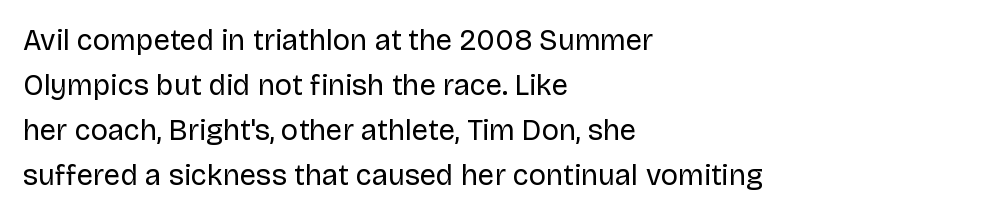
{"serif": "no", "italic": "no", "bold": "no", "weight": "regular", "width": "normal", "stroke_contrast": "low", "x_height": "large", "monospaced": "no", "underline": "no", "align": "left", "line_spacing": "normal", "line_spacing_ratio": 1.55, "letter_spacing": "normal", "letter_spacing_em": 0.0, "glyph_px": 29}
